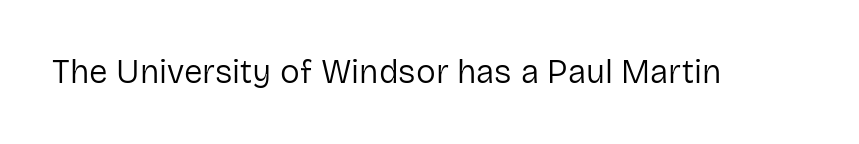
{"serif": "no", "italic": "no", "bold": "no", "weight": "regular", "width": "normal", "stroke_contrast": "low", "x_height": "medium", "monospaced": "no", "underline": "no", "letter_spacing": "normal", "letter_spacing_em": 0.0, "glyph_px": 33}
